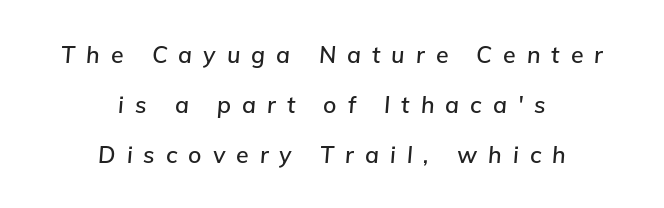
The image shows 23 px text type, italic (leaning right); set centered, loose line spacing (2.17x), unusually wide letter spacing (+0.48 em), not underlined.
